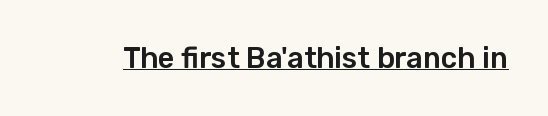
No feet cap the strokes, marking this as sans-serif type. Do the characters align in a grid? No, the font is proportional. Characters follow at the spacing the type designer built in. Glance below the letters and you will spot a drawn line. Nope, not italic — everything's standing straight.
